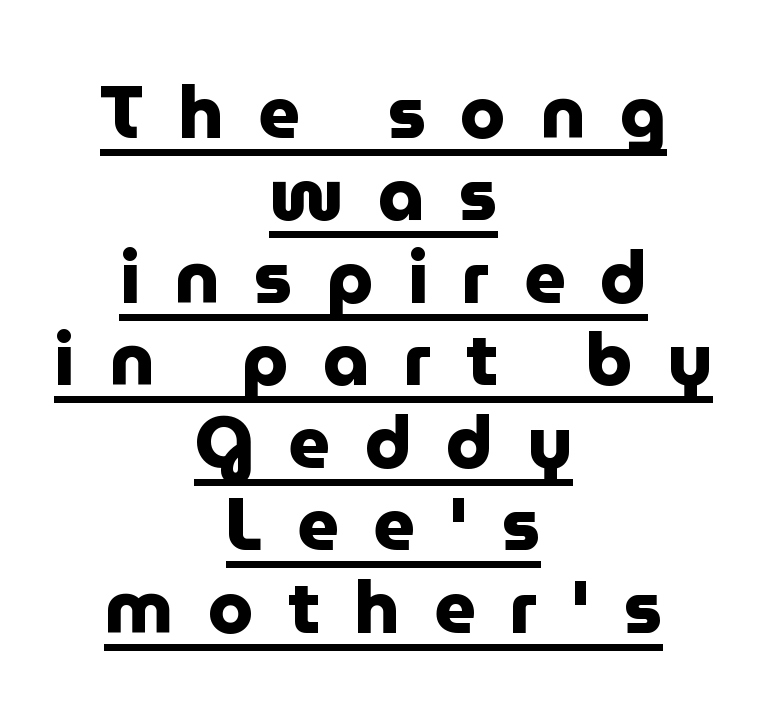
The image shows 73 px heavy sans-serif type, upright; set centered, tight line spacing (1.13x), unusually wide letter spacing (+0.47 em), underlined; low stroke contrast and a medium x-height.
